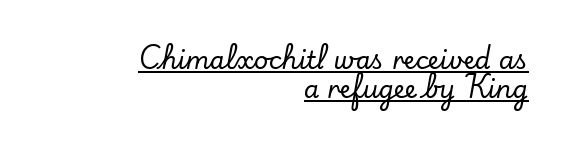
The sample's only ornament is a line tracing under the words. In CSS terms this would be text-align: right. The horizontal fit of the characters is conventional and even.
